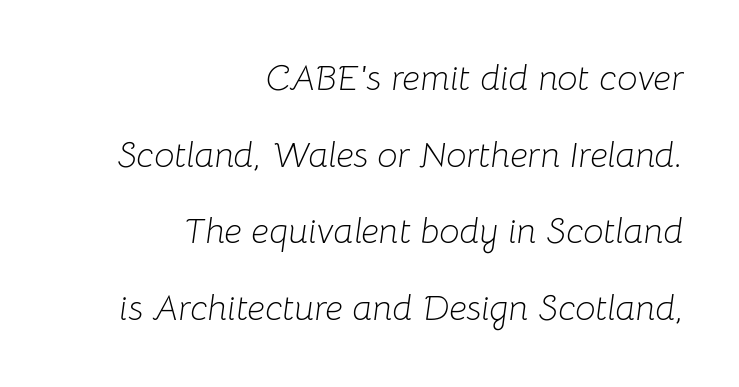
Q: Is the text bold? A: No.
Q: Is the text italic (slanted)? A: Yes, it leans right by about 8 degrees.
Q: Is the text underlined? A: No.
Q: How is the paragraph aligned? A: Right-aligned.
Q: Is the spacing between letters normal or unusually wide? A: Normal.
Q: Is the spacing between lines tight, normal or loose? A: Loose.
Q: Width (condensed, normal, or wide)? A: Normal.
Q: Stroke contrast? A: Low.
Q: x-height? A: Medium.
Q: Monospaced? A: No.
